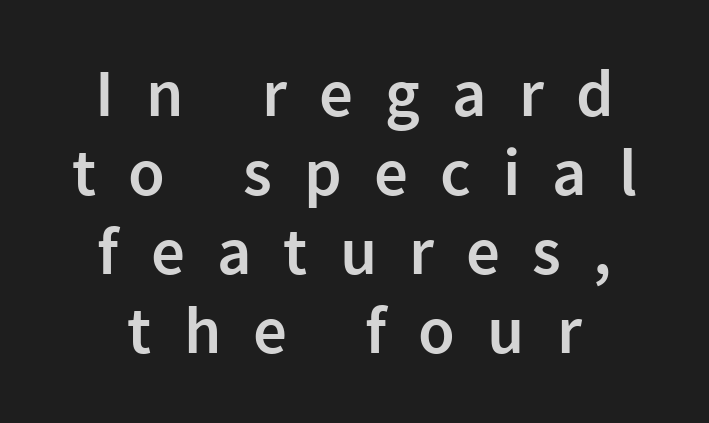
The image shows 67 px semibold sans-serif type, upright; set centered, line spacing 1.18x, unusually wide letter spacing (+0.48 em), not underlined; low stroke contrast and a medium x-height.
